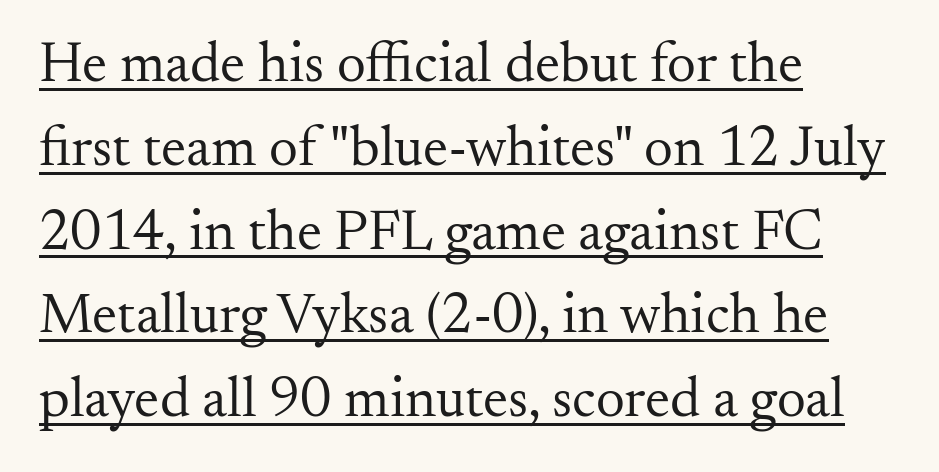
Beneath each row of characters lies a ruled line. The passage is arranged the way most books set body copy — flush left. The leading is moderate, giving the passage an even texture. Letter spacing: default.
